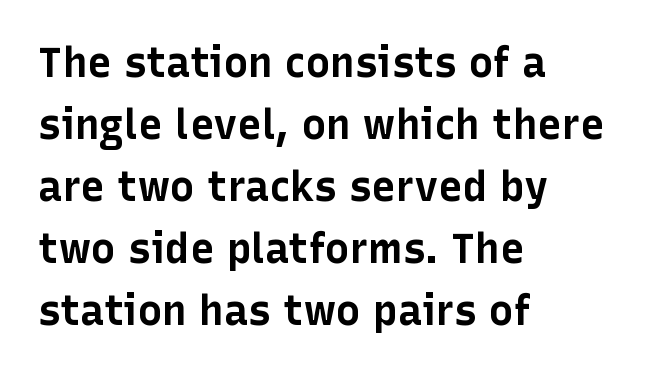
The image shows 41 px bold sans-serif type, upright; set left-aligned, normal line spacing (1.51x), normal letter spacing, not underlined; low stroke contrast and a medium x-height.
